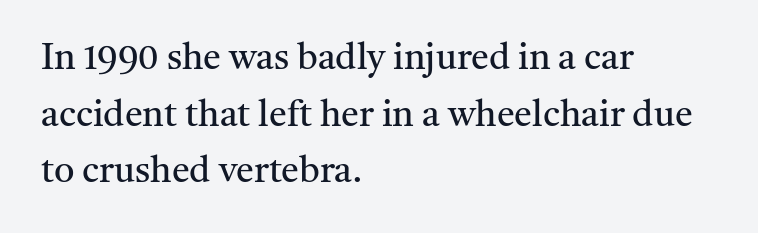
The image shows 36 px regular-weight serif type, upright; set left-aligned, normal line spacing (1.57x), normal letter spacing, not underlined; medium stroke contrast and a medium x-height.
